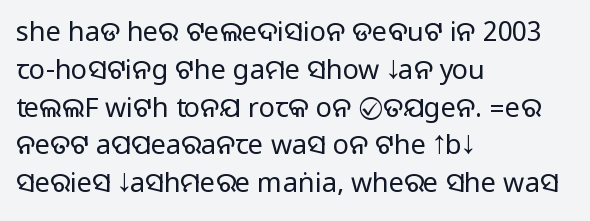
{"italic": "no", "underline": "no", "align": "left", "line_spacing": "normal", "line_spacing_ratio": 1.4, "letter_spacing": "normal", "letter_spacing_em": 0.0, "glyph_px": 27}
